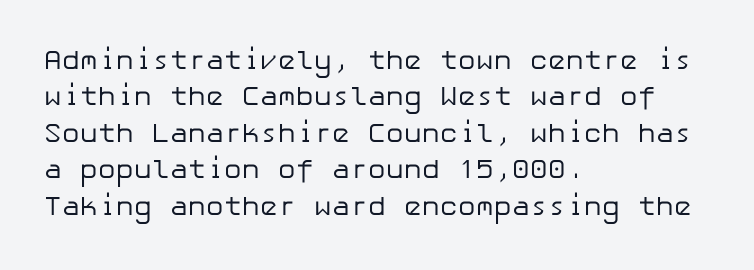
Upright lettering throughout. Reading down the column, the eye jumps a familiar distance to each next line. The typesetting does not lean heavy: it is not bold. Horizontal alignment here is leftward, the default for most running prose. The space directly below the letters is spotless. Glyph-to-glyph distance matches everyday printed text.
